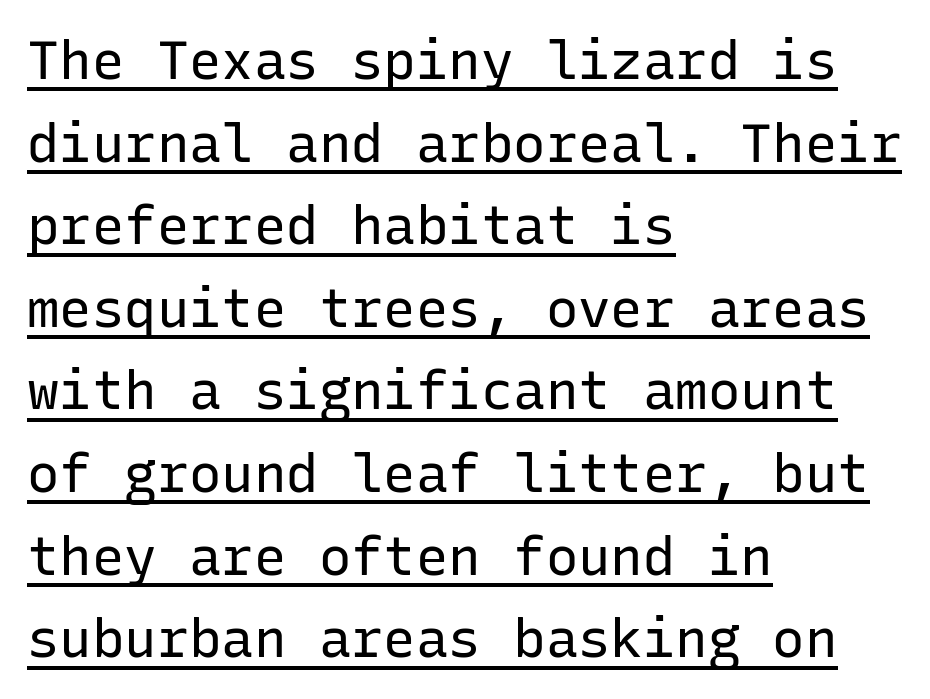
There is no visible air inserted between adjacent glyphs. A sans-serif font was chosen for this passage. The weight would be labelled regular, book, light, or lighter still. The rendering uses the underline text-decoration. Looks like terminal output: every glyph gets an equal slot. These lines sit exactly where default settings would place them.
